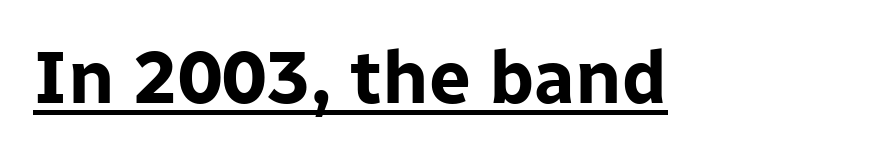
The image shows 74 px bold sans-serif type, upright; set normal letter spacing, underlined; low stroke contrast and a medium x-height.
